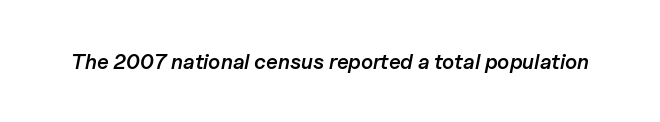
Q: Is the text bold? A: Semi-bold.
Q: Is the text italic (slanted)? A: Yes, it leans right by about 11 degrees.
Q: Is the text underlined? A: No.
Q: Is the spacing between letters normal or unusually wide? A: Normal.
